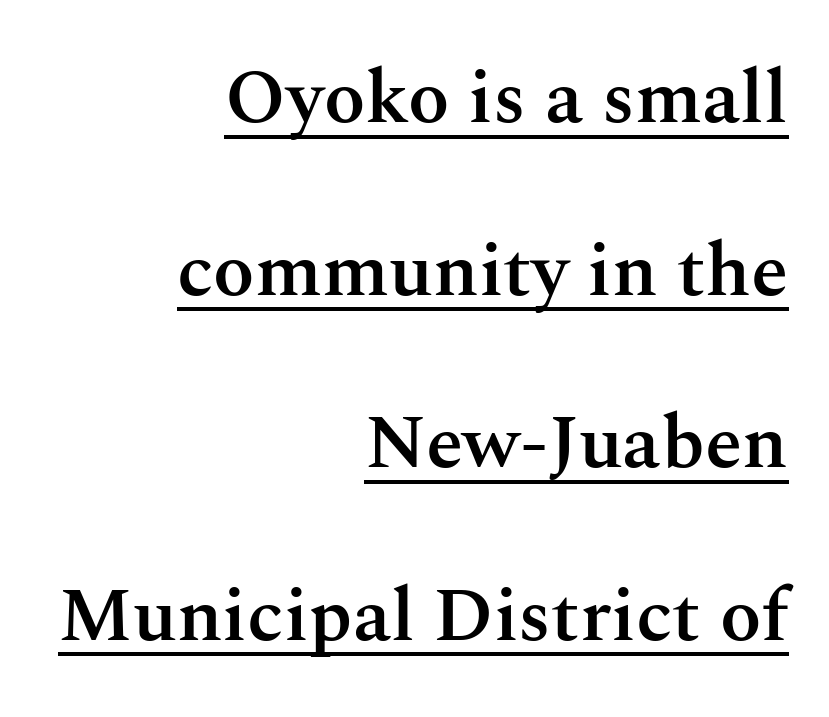
Q: Is the text bold? A: Semi-bold.
Q: Is the text italic (slanted)? A: No, it is upright.
Q: Is the typeface a serif or a sans-serif typeface? A: Serif.
Q: Is the text underlined? A: Yes.
Q: How is the paragraph aligned? A: Right-aligned.
Q: Is the spacing between letters normal or unusually wide? A: Normal.
Q: Is the spacing between lines tight, normal or loose? A: Loose.
Q: Width (condensed, normal, or wide)? A: Normal.
Q: Stroke contrast? A: Medium.
Q: x-height? A: Medium.
Q: Monospaced? A: No.
